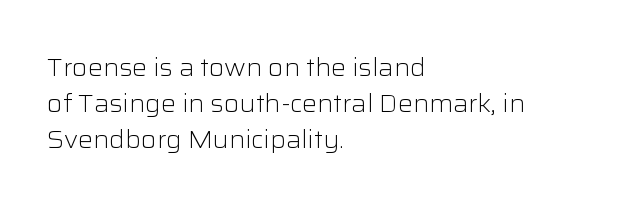
{"italic": "no", "bold": "no", "underline": "no", "align": "left", "line_spacing": "normal", "line_spacing_ratio": 1.44, "letter_spacing": "normal", "letter_spacing_em": 0.0, "glyph_px": 25}
